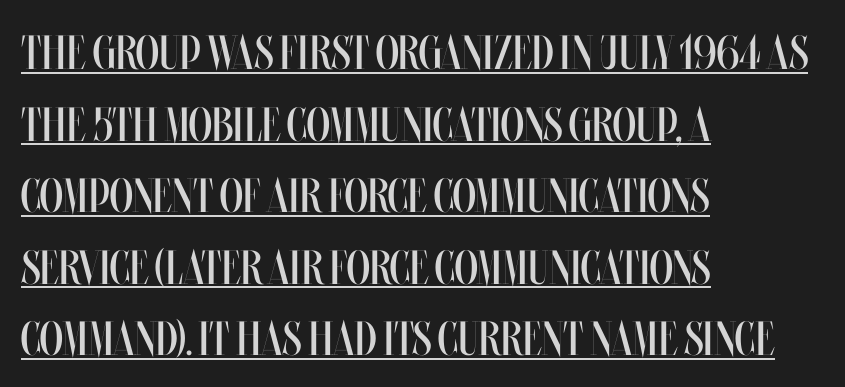
The image shows 48 px regular-weight, condensed type, upright; set left-aligned, normal line spacing (1.49x), normal letter spacing, underlined; medium stroke contrast and a large x-height.
